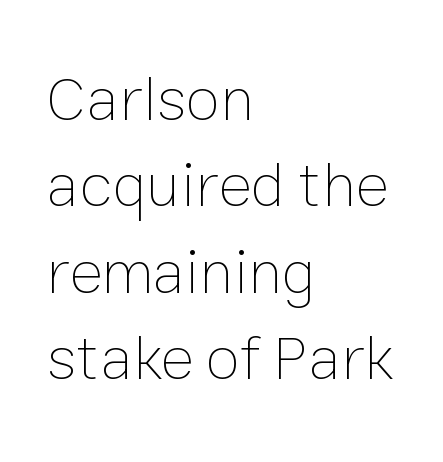
{"italic": "no", "bold": "no", "weight": "thin", "width": "normal", "stroke_contrast": "low", "x_height": "medium", "monospaced": "no", "underline": "no", "align": "left", "line_spacing": "normal", "line_spacing_ratio": 1.37, "letter_spacing": "normal", "letter_spacing_em": 0.0, "glyph_px": 63}
